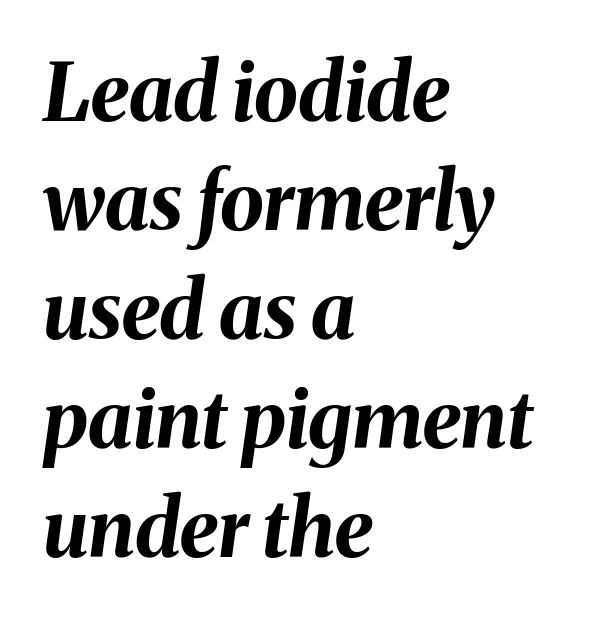
Does the copy run flush right? No — it runs flush left. Compared with typical paragraphs, the rows here are spaced about the same. Is this a fixed-width face? No — the glyphs have proportional, varying widths. How heavy is the stroke? Heavy — this is a bold. The baseline area is clear.
